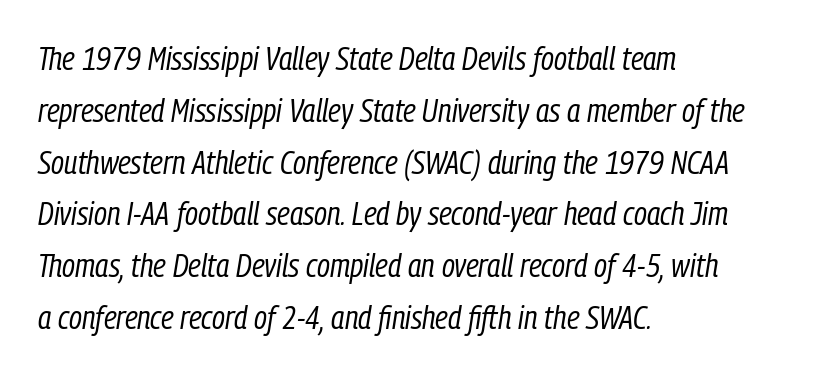
The image shows 33 px regular-weight, condensed type, italic (leaning right); set left-aligned, normal line spacing (1.57x), normal letter spacing, not underlined; low stroke contrast and a medium x-height.
